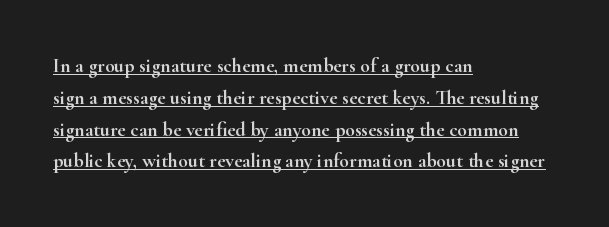
{"italic": "no", "underline": "yes", "align": "left", "line_spacing": "normal", "line_spacing_ratio": 1.59, "letter_spacing": "normal", "letter_spacing_em": 0.0, "glyph_px": 20}
